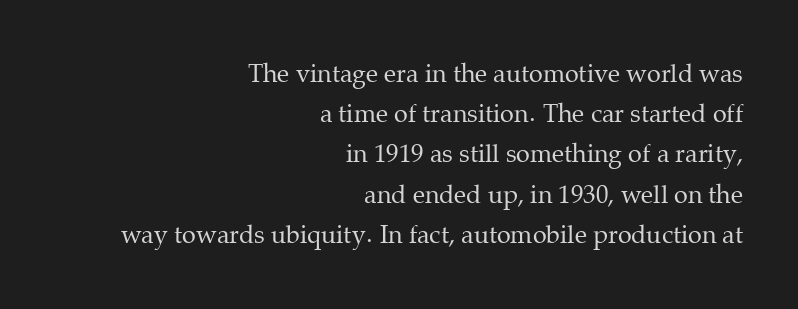
Q: Is the text bold? A: No.
Q: Is the text italic (slanted)? A: No, it is upright.
Q: Is the text underlined? A: No.
Q: How is the paragraph aligned? A: Right-aligned.
Q: Is the spacing between letters normal or unusually wide? A: Normal.
Q: Is the spacing between lines tight, normal or loose? A: Normal.
